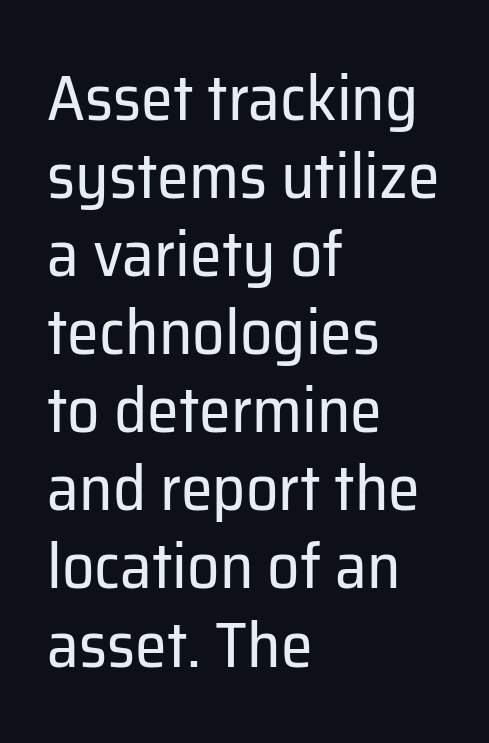
Q: Is the text bold? A: No.
Q: Is the text italic (slanted)? A: No, it is upright.
Q: Is the typeface a serif or a sans-serif typeface? A: Sans-serif.
Q: Is the text underlined? A: No.
Q: How is the paragraph aligned? A: Left-aligned.
Q: Is the spacing between letters normal or unusually wide? A: Normal.
Q: Width (condensed, normal, or wide)? A: Normal.
Q: Stroke contrast? A: Low.
Q: x-height? A: Medium.
Q: Monospaced? A: No.
